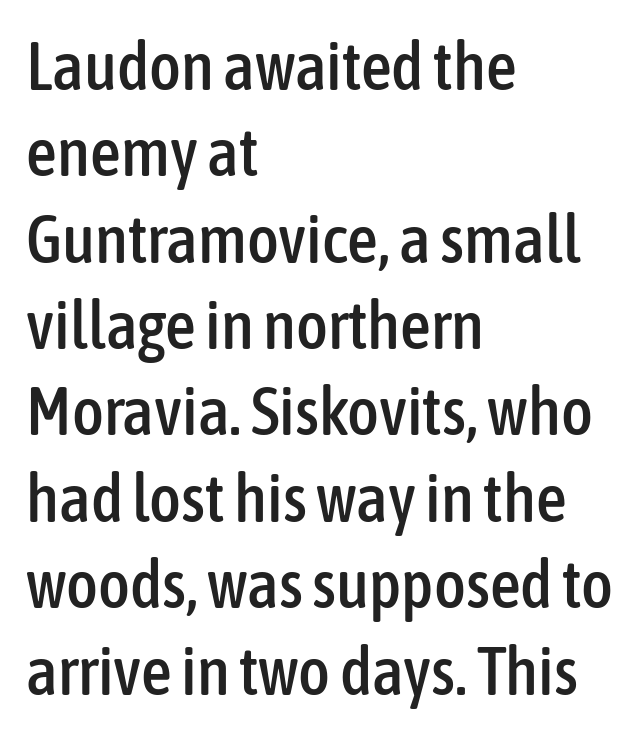
The image shows 68 px condensed sans-serif type, upright; set left-aligned, normal line spacing (1.27x), normal letter spacing, not underlined; low stroke contrast and a medium x-height.
